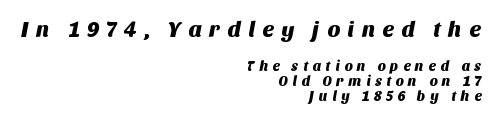
The image shows 22 px text type; set right-aligned, tight line spacing (1.07x), unusually wide letter spacing (+0.32 em), not underlined; the first (top) block is 1.57x larger.
